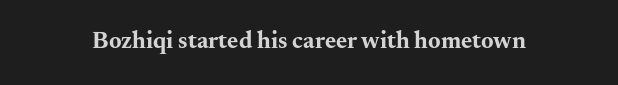
{"italic": "no", "bold": "yes", "underline": "no", "letter_spacing": "normal", "letter_spacing_em": 0.0, "glyph_px": 24}
